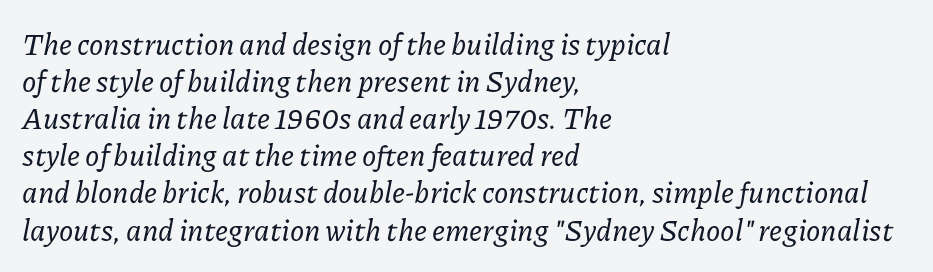
The face used here has a pronounced slope to its letters. Default kerning and tracking; the words read as compact shapes. Observe the serifs anchoring each vertical stroke in this sample. Leftover space on each line is placed entirely after the last word. The strip under each line holds only bare page.
